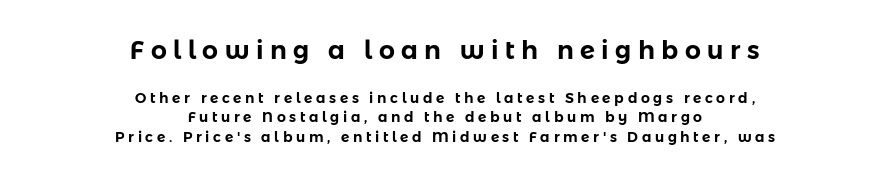
{"italic": "no", "underline": "no", "align": "center", "line_spacing": "normal", "line_spacing_ratio": 1.39, "letter_spacing": "wide", "letter_spacing_em": 0.26, "larger_block": "first", "size_ratio": 1.79, "glyph_px": 25}
